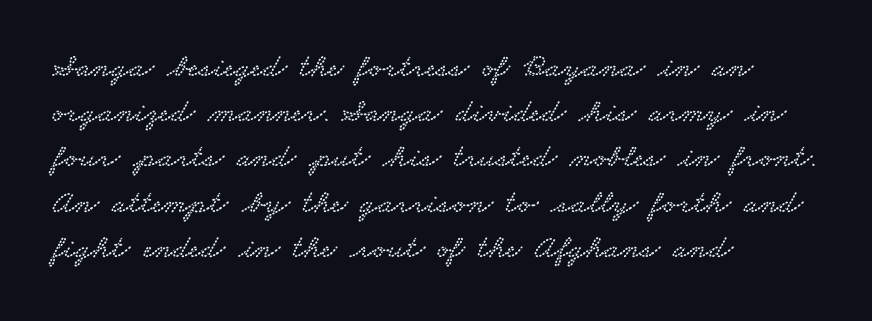
In terms of letterform style, serifs are clearly present. One glance says typical: line gaps are just what's usual. Note the varied advance widths — an 'i' is clearly narrower than an 'm'. Clear beneath every line of the passage. The face used here is rendered with its standard letterfit. Left-aligned paragraph, ragged on the right.
